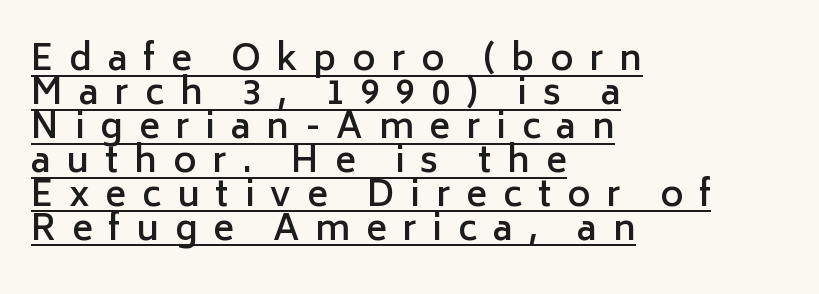
The image shows 35 px semibold sans-serif type, upright; set left-aligned, tight line spacing (0.97x), unusually wide letter spacing (+0.45 em), underlined; low stroke contrast and a medium x-height.
